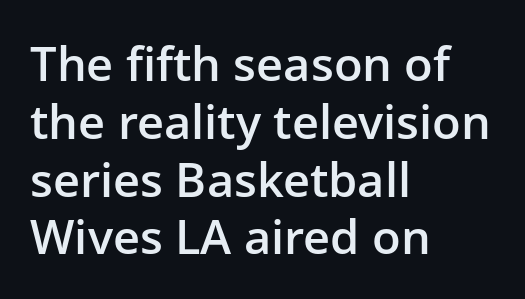
Q: Is the text bold? A: Semi-bold.
Q: Is the text italic (slanted)? A: No, it is upright.
Q: Is the typeface a serif or a sans-serif typeface? A: Sans-serif.
Q: Is the text underlined? A: No.
Q: How is the paragraph aligned? A: Left-aligned.
Q: Is the spacing between letters normal or unusually wide? A: Normal.
Q: Width (condensed, normal, or wide)? A: Normal.
Q: Stroke contrast? A: Low.
Q: x-height? A: Medium.
Q: Monospaced? A: No.
